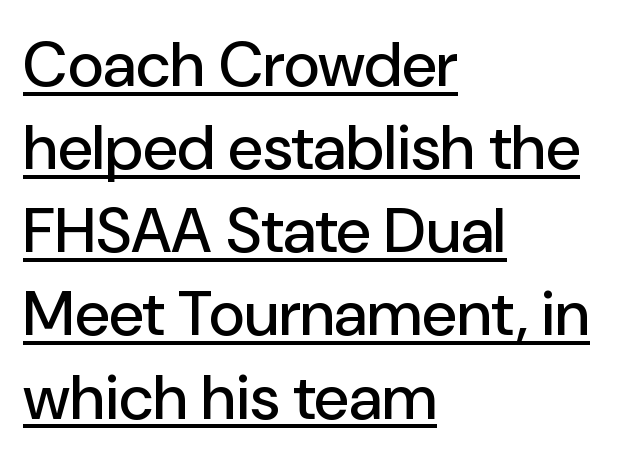
Like a heading marked for emphasis, these lines bear an underscore. These lines are composed in type without serifs. Do the characters align in a grid? No, the font is proportional. Look at the tracking — it's just the regular setting, nothing added. The passage is arranged the way most books set body copy — flush left. Italic? Not at all — the glyphs are vertical.
